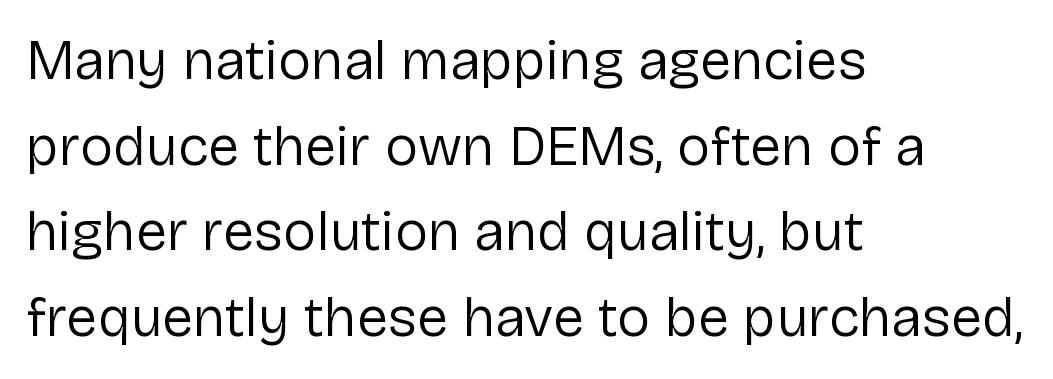
Plain, unruled lines of type. Is this a heavy cut? Hardly; it is regular or lighter. Serif or sans? Sans — the stroke terminals are bare. Ordinary non-slanted type is in use.
